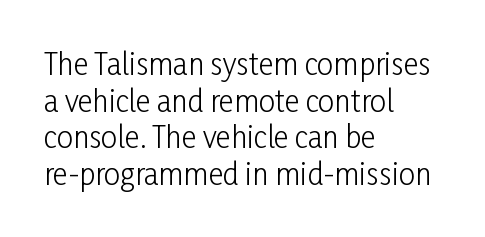
{"serif": "no", "italic": "no", "bold": "no", "weight": "light", "width": "condensed", "stroke_contrast": "low", "x_height": "medium", "monospaced": "no", "underline": "no", "align": "left", "line_spacing": "normal", "line_spacing_ratio": 1.26, "letter_spacing": "normal", "letter_spacing_em": 0.0, "glyph_px": 29}
